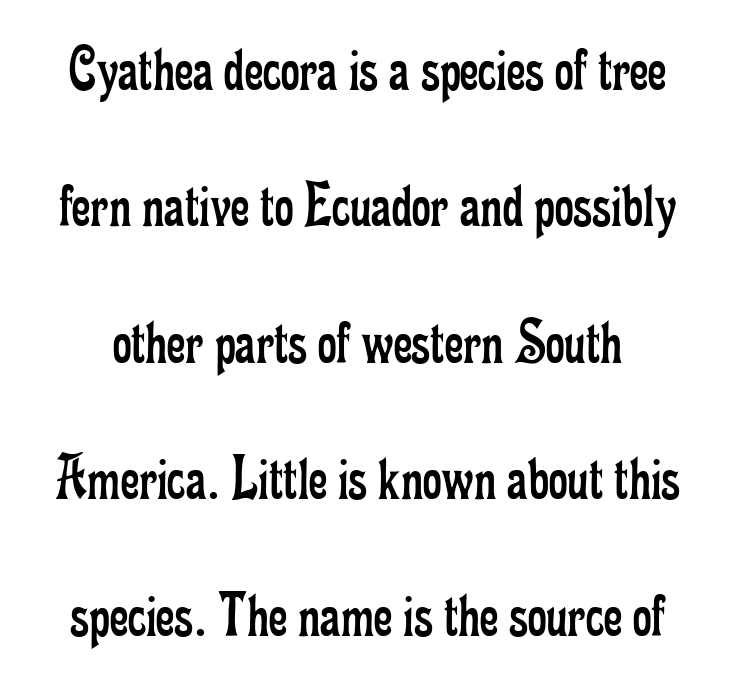
Italic: no, the glyphs are upright roman. Are there feet on the stems? There are — it's a serif. The tracking reads as untouched default to a designer's eye. Leading is clearly above the norm, producing a sparse column. Decoration check: the copy has no underline. This sample has the flowing, uneven cadence of proportional lettering.
